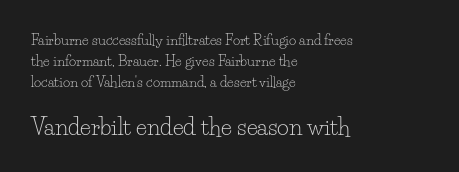
Compared with typical paragraphs, the rows here are spaced about the same. Nothing heavy about these letters — not bold at all. Only glyphs here, with clear space below each row. Character size in the trailing block exceeds that of the leading block. These lines stack with their left ends in a neat column. The horizontal fit of the characters is conventional and even.
